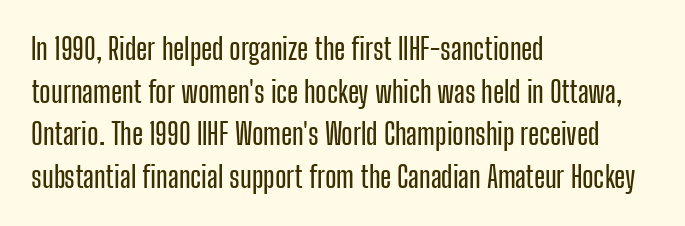
{"serif": "no", "italic": "no", "width": "condensed", "stroke_contrast": "low", "x_height": "medium", "monospaced": "no", "underline": "no", "align": "left", "line_spacing": "normal", "line_spacing_ratio": 1.47, "letter_spacing": "normal", "letter_spacing_em": 0.0, "glyph_px": 29}
